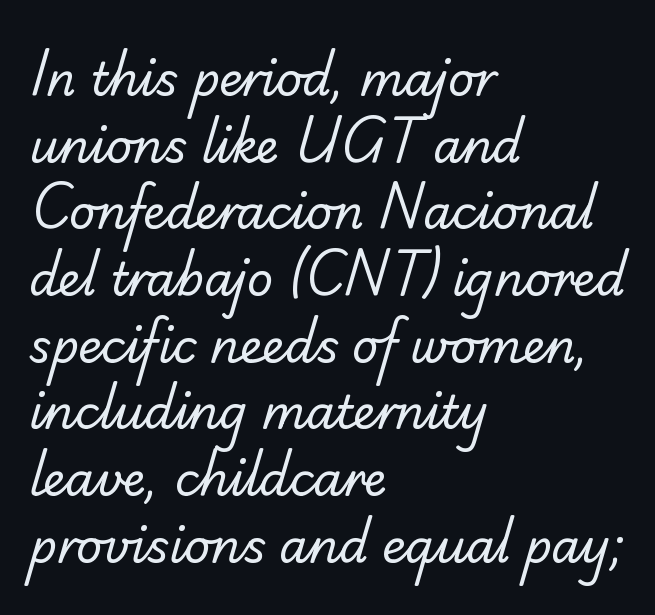
{"serif": "no", "bold": "no", "weight": "regular", "width": "normal", "stroke_contrast": "low", "x_height": "small", "monospaced": "no", "underline": "no", "align": "left", "line_spacing": "normal", "line_spacing_ratio": 1.45, "letter_spacing": "normal", "letter_spacing_em": 0.0, "glyph_px": 46}
